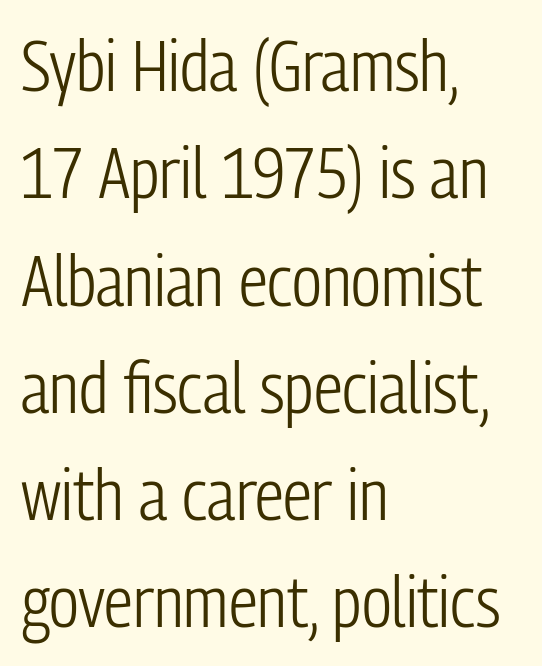
Font category for this specimen: sans-serif. This block has exactly the height ordinary leading produces. Spacing between characters is what you'd get straight out of the box. Is this a fixed-width face? No — the glyphs have proportional, varying widths. The characters are drawn with everyday or finer stroke widths. Check under the words: just untouched page.
